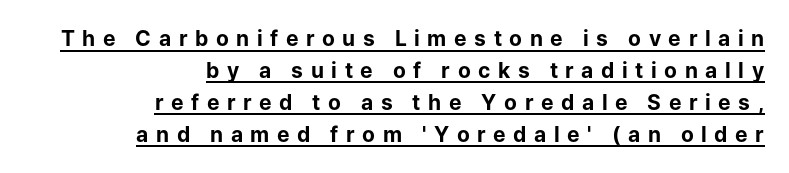
{"italic": "no", "bold": "yes", "underline": "yes", "align": "right", "line_spacing": "normal", "line_spacing_ratio": 1.52, "letter_spacing": "wide", "letter_spacing_em": 0.36, "glyph_px": 21}
